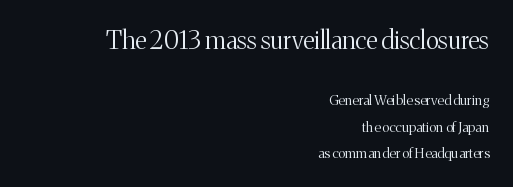
{"italic": "no", "bold": "no", "underline": "no", "align": "right", "line_spacing_ratio": 1.89, "letter_spacing": "normal", "letter_spacing_em": 0.0, "larger_block": "first", "size_ratio": 1.79, "glyph_px": 25}
